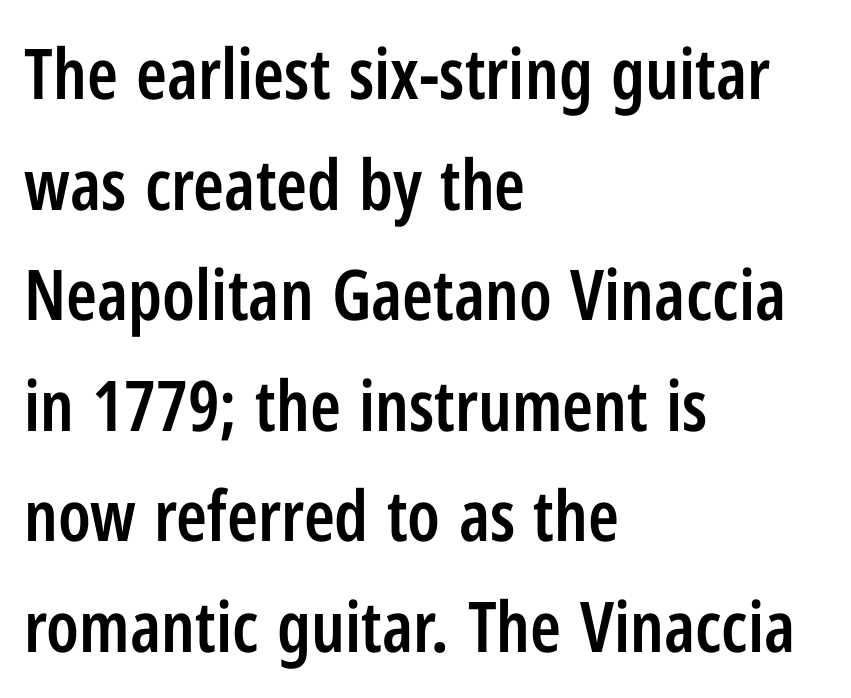
{"serif": "no", "italic": "no", "bold": "semi", "weight": "semibold", "width": "condensed", "stroke_contrast": "low", "x_height": "medium", "monospaced": "no", "underline": "no", "align": "left", "line_spacing": "normal", "line_spacing_ratio": 1.58, "letter_spacing": "normal", "letter_spacing_em": 0.0, "glyph_px": 70}
